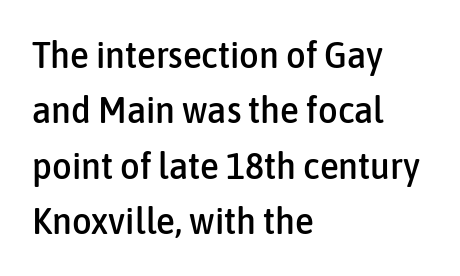
The image shows 38 px condensed sans-serif type, upright; set left-aligned, normal line spacing (1.46x), normal letter spacing, not underlined; low stroke contrast and a medium x-height.
